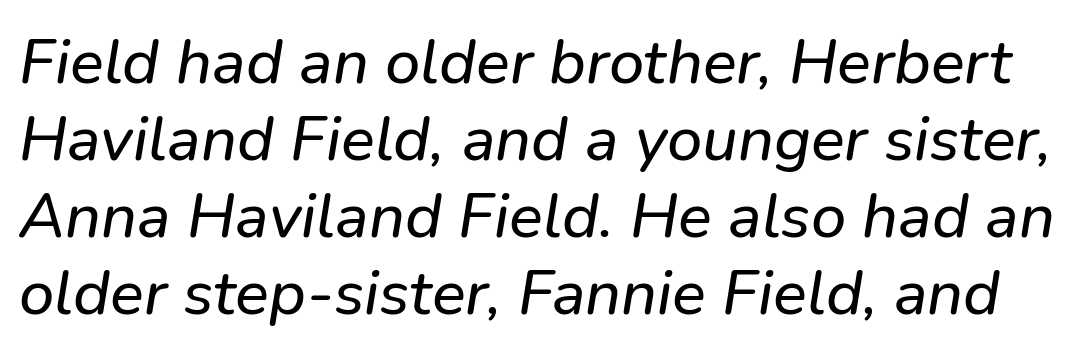
The letters advance in unequal steps, a hallmark of proportional type. Compared with typical body copy, the letter spacing here is the same. Rule under the text: the space is simply empty. Italic? Definitely — the glyphs are oblique.
